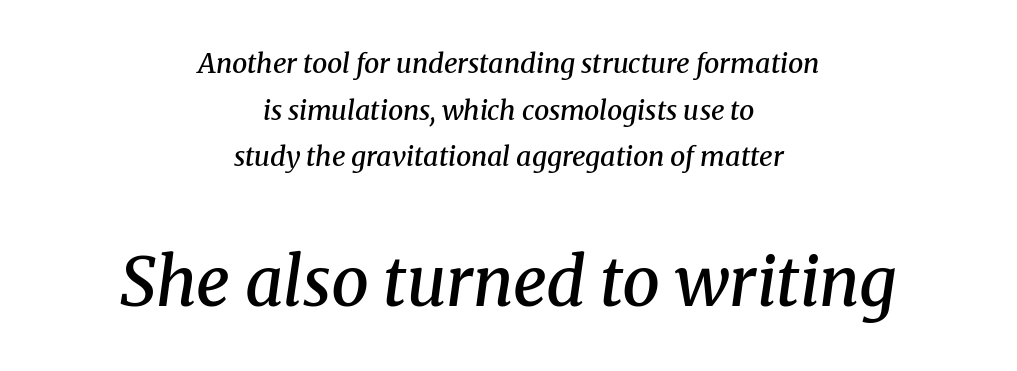
{"serif": "yes", "italic": "yes", "lean": "right", "slant_degrees": 8, "bold": "semi", "weight": "semibold", "width": "normal", "stroke_contrast": "medium", "x_height": "medium", "monospaced": "no", "underline": "no", "align": "center", "line_spacing_ratio": 1.73, "letter_spacing": "normal", "letter_spacing_em": 0.0, "larger_block": "second", "size_ratio": 2.48, "glyph_px": 67}
